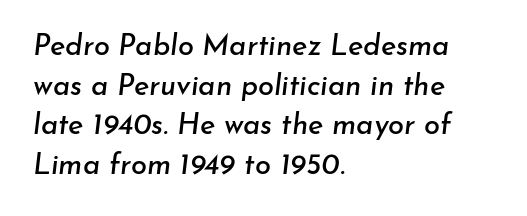
Line beginnings align vertically; line endings do not. A clean baseline with only descenders dipping below it. Default kerning and tracking; the words read as compact shapes. What's the leading like? Ordinary, nothing unusual. The face used here is proportionally spaced, like ordinary book or web type. Yep, that's italic — everything's leaning.
